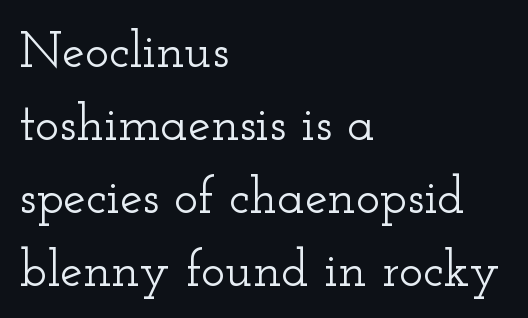
Is this a fixed-width face? No — the glyphs have proportional, varying widths. Just letters on the line, the space beneath them empty. A student would call this left alignment; a typographer would say flush left, rag right. How are the letters spaced? Ordinarily, with no added tracking.
